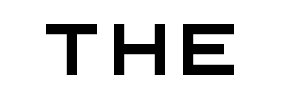
The image shows 51 px wide sans-serif type, monospaced; set not underlined; medium stroke contrast and a large x-height.
